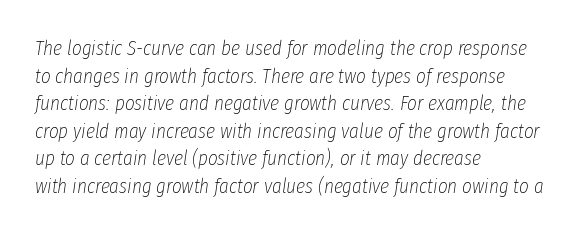
The passage shown leans; its letterforms are oblique. The letters sit at their default tracking, neither squeezed nor spread. Rule under the text: the space is simply empty. This is not heavy type; no bold has been used.
